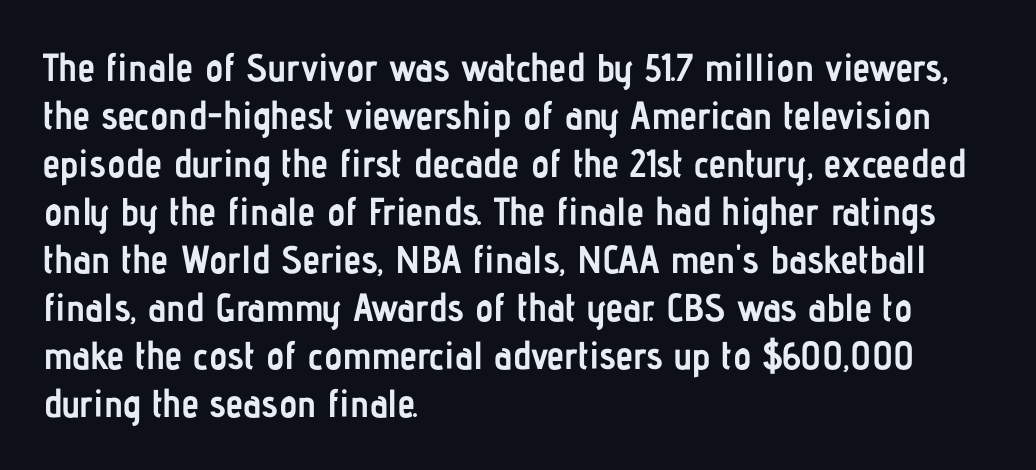
{"serif": "no", "italic": "no", "bold": "yes", "weight": "semibold", "width": "condensed", "stroke_contrast": "low", "x_height": "medium", "monospaced": "no", "underline": "no", "align": "left", "line_spacing_ratio": 1.23, "letter_spacing": "normal", "letter_spacing_em": 0.0, "glyph_px": 39}
